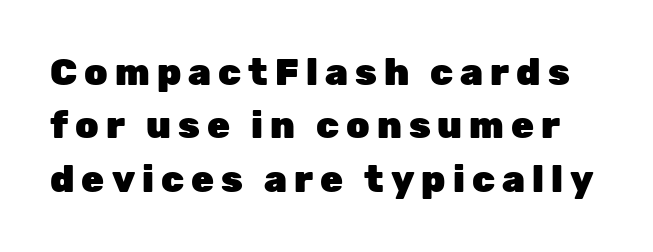
The image shows 37 px heavy sans-serif type, upright; set normal line spacing (1.44x), not underlined; low stroke contrast and a medium x-height.
